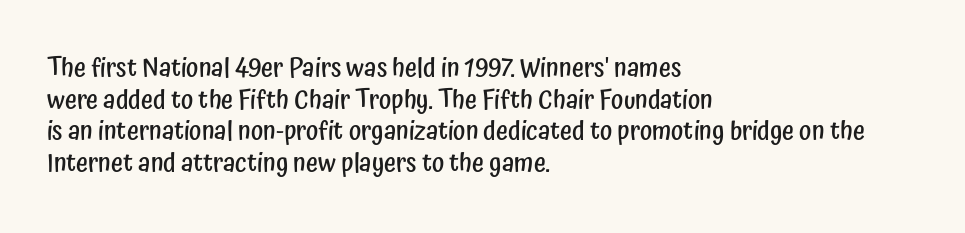
{"italic": "no", "bold": "semi", "underline": "no", "align": "left", "line_spacing_ratio": 1.22, "letter_spacing": "normal", "letter_spacing_em": 0.0, "glyph_px": 26}
